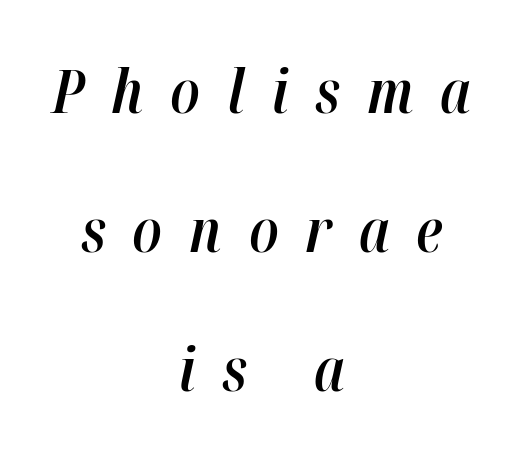
How heavy is the stroke? Medium-heavy — a semibold, shy of bold. The line texture is sparse and dotted thanks to wide tracking. The rendering applies a slant to the glyphs. If you measured baseline to baseline, you'd find a long distance.
